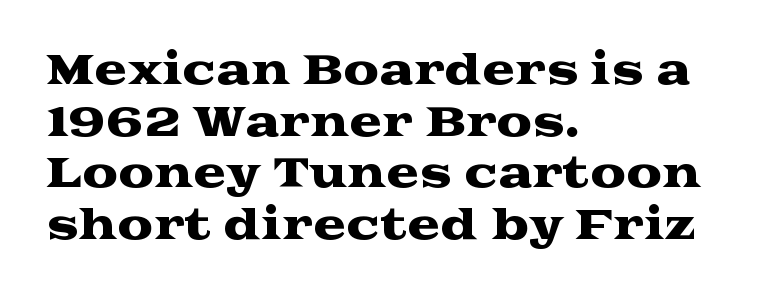
{"serif": "yes", "italic": "no", "width": "wide", "stroke_contrast": "medium", "x_height": "medium", "monospaced": "no", "underline": "no", "align": "left", "line_spacing": "normal", "line_spacing_ratio": 1.29, "letter_spacing": "normal", "letter_spacing_em": 0.0, "glyph_px": 40}
